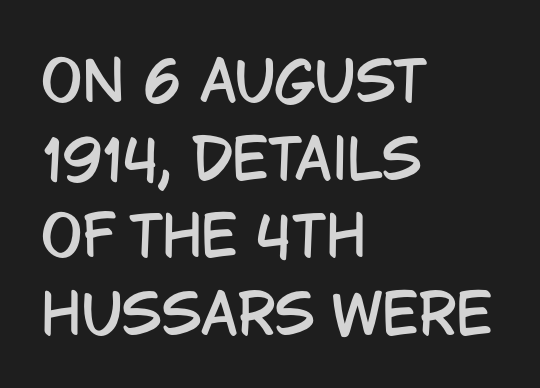
{"serif": "no", "italic": "no", "width": "condensed", "stroke_contrast": "low", "x_height": "large", "monospaced": "no", "underline": "no", "align": "left", "line_spacing": "normal", "line_spacing_ratio": 1.41, "letter_spacing": "normal", "letter_spacing_em": 0.0, "glyph_px": 55}
